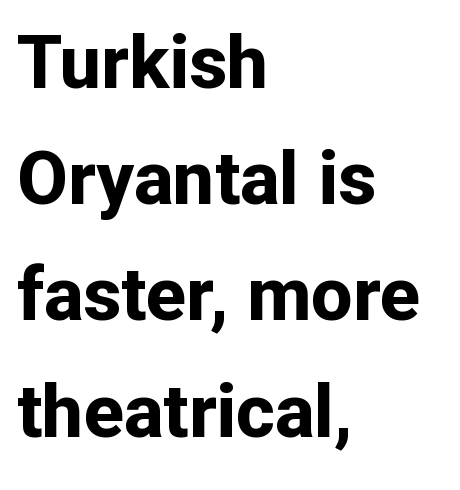
The image shows 74 px bold sans-serif type, upright; set left-aligned, normal line spacing (1.57x), normal letter spacing, not underlined; low stroke contrast and a medium x-height.
